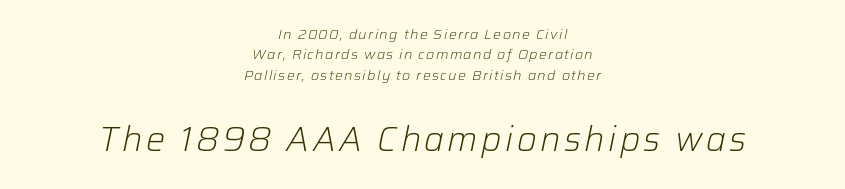
These lines are rendered in a variable-pitch font. The space between consecutive lines is moderate. The letterforms sit at book weight or below. This sample uses an oblique cut, with every glyph tilted off the vertical. If you folded the block vertically in half, each line would mirror itself in length.
